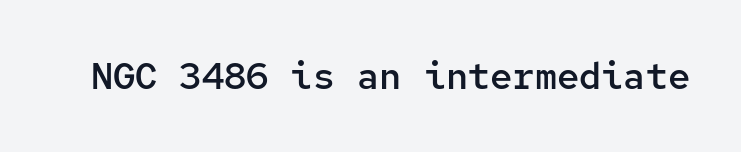
Q: Is the text bold? A: Semi-bold.
Q: Is the text italic (slanted)? A: No, it is upright.
Q: Is the typeface a serif or a sans-serif typeface? A: Sans-serif.
Q: Is the text underlined? A: No.
Q: Is the spacing between letters normal or unusually wide? A: Normal.
Q: Width (condensed, normal, or wide)? A: Normal.
Q: Stroke contrast? A: Low.
Q: x-height? A: Medium.
Q: Monospaced? A: Yes.
